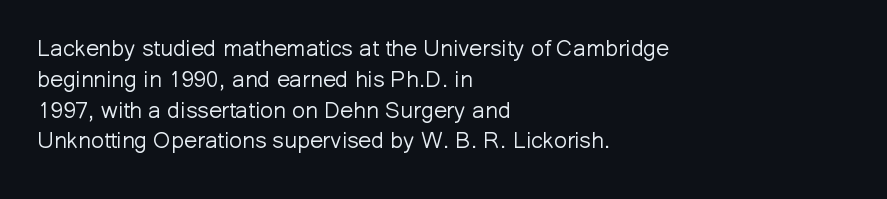
{"italic": "no", "bold": "no", "underline": "no", "align": "left", "line_spacing": "normal", "line_spacing_ratio": 1.34, "letter_spacing": "normal", "letter_spacing_em": 0.0, "glyph_px": 23}
